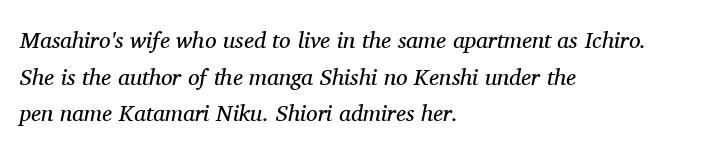
Q: Is the text bold? A: No.
Q: Is the text italic (slanted)? A: Yes, it leans right by about 11 degrees.
Q: Is the text underlined? A: No.
Q: How is the paragraph aligned? A: Left-aligned.
Q: Is the spacing between letters normal or unusually wide? A: Normal.
Q: Is the spacing between lines tight, normal or loose? A: Normal.
